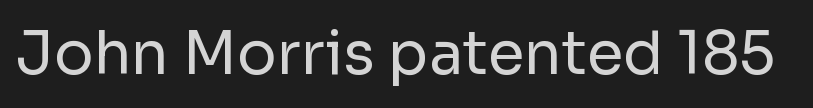
These lines are composed in type without serifs. The zone under the glyphs is completely vacant. Glyph-to-glyph distance matches everyday printed text. You could not count columns in this text — the font is proportionally spaced. In terms of posture, this sample is upright.
